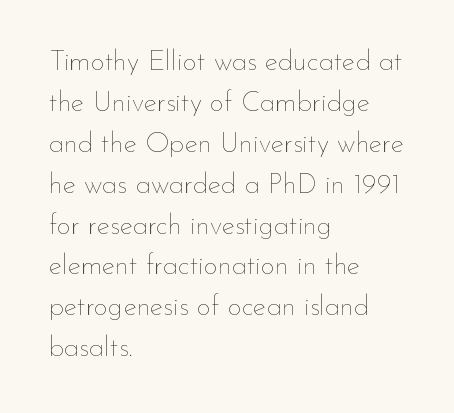
{"italic": "no", "bold": "no", "weight": "thin", "width": "normal", "stroke_contrast": "low", "x_height": "small", "monospaced": "no", "underline": "no", "align": "left", "line_spacing": "normal", "line_spacing_ratio": 1.46, "letter_spacing": "normal", "letter_spacing_em": 0.0, "glyph_px": 28}
